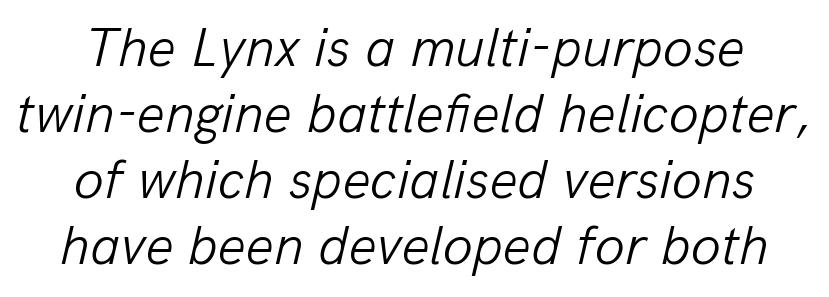
Q: Is the text bold? A: No.
Q: Is the text italic (slanted)? A: Yes, it leans right by about 13 degrees.
Q: Is the text underlined? A: No.
Q: Is the spacing between letters normal or unusually wide? A: Normal.
Q: Width (condensed, normal, or wide)? A: Normal.
Q: Stroke contrast? A: Low.
Q: x-height? A: Medium.
Q: Monospaced? A: No.
